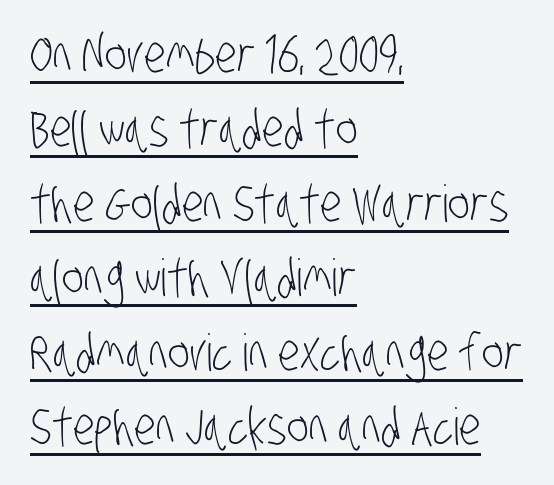
The image shows 51 px light, condensed sans-serif type; set left-aligned, normal line spacing (1.46x), normal letter spacing, underlined; low stroke contrast and a large x-height.
